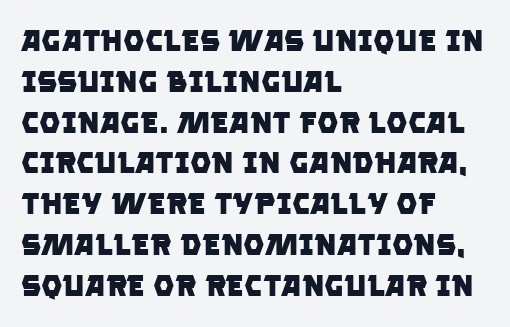
A student would call this left alignment; a typographer would say flush left, rag right. The zone under the glyphs is completely vacant. Proportional: the letters do not fall into vertical columns. Weight: bold. Leading matches the norm, producing a regular column. Characters follow at the spacing the type designer built in.
